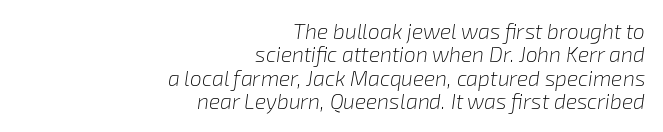
The image shows 21 px text type, italic (leaning right); set right-aligned, tight line spacing (1.11x), normal letter spacing, not underlined.
